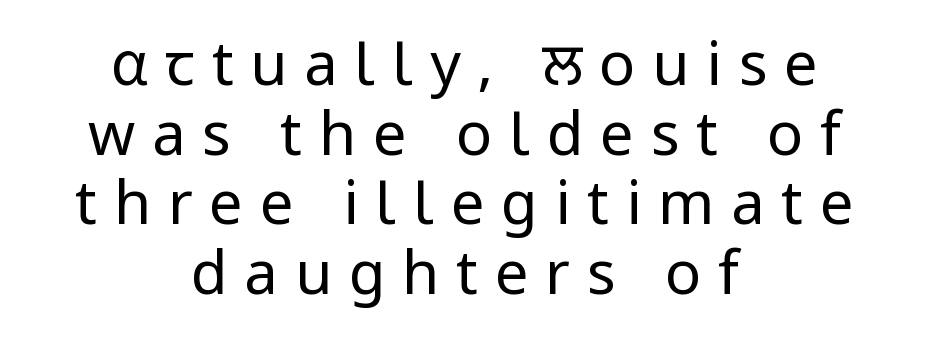
The image shows 60 px regular-weight sans-serif type, upright; set centered, line spacing 1.16x, unusually wide letter spacing (+0.28 em), not underlined; low stroke contrast and a medium x-height.
